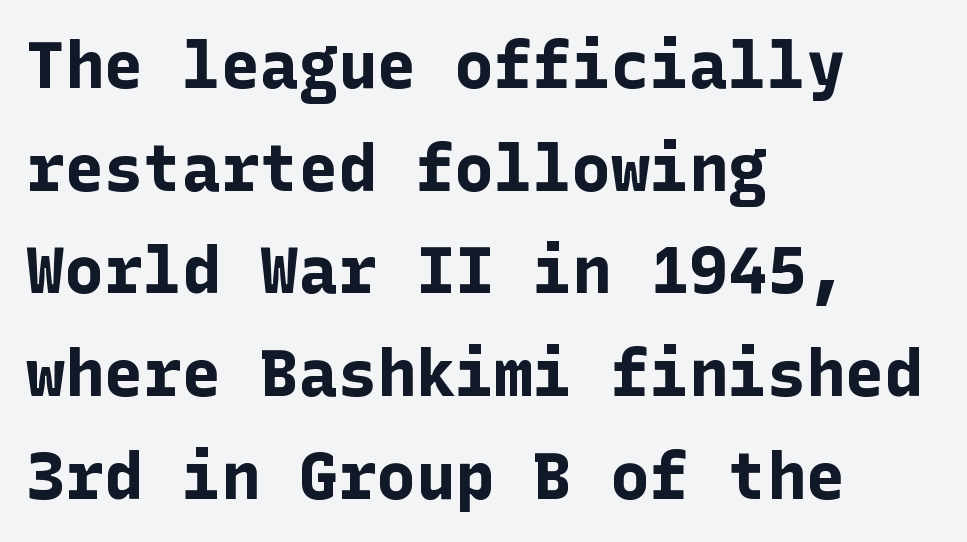
Q: Is the text bold? A: Yes.
Q: Is the text italic (slanted)? A: No, it is upright.
Q: Is the typeface a serif or a sans-serif typeface? A: Sans-serif.
Q: Is the text underlined? A: No.
Q: How is the paragraph aligned? A: Left-aligned.
Q: Is the spacing between letters normal or unusually wide? A: Normal.
Q: Is the spacing between lines tight, normal or loose? A: Normal.
Q: Width (condensed, normal, or wide)? A: Normal.
Q: Stroke contrast? A: Low.
Q: x-height? A: Medium.
